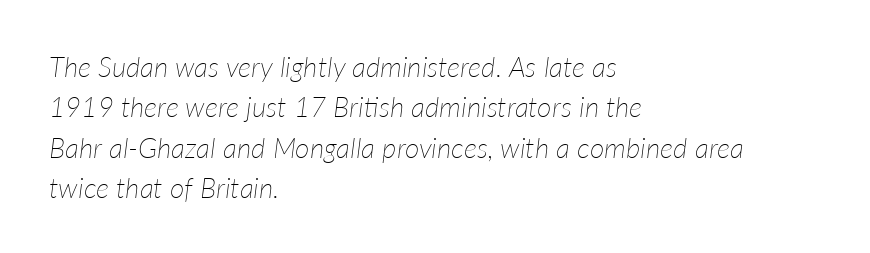
Regular leading. Each stroke keeps to a modest, everyday thickness or less. Words appear dense and cohesive because spacing is normal. A typesetter would mark this as italic.
